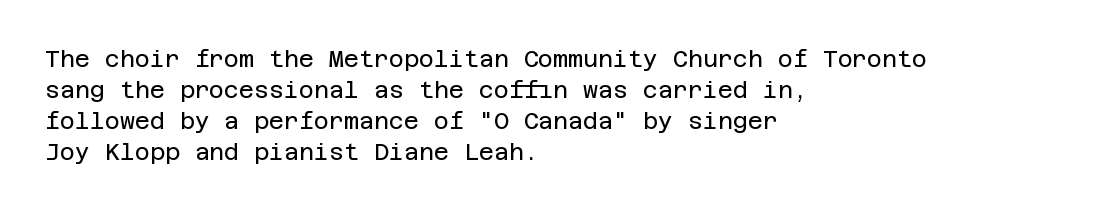
{"italic": "no", "bold": "no", "underline": "no", "align": "left", "line_spacing": "normal", "line_spacing_ratio": 1.35, "letter_spacing": "normal", "letter_spacing_em": 0.0, "glyph_px": 23}
